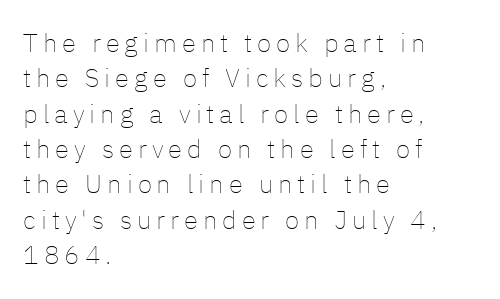
The image shows 26 px text type, upright; set left-aligned, normal line spacing (1.36x), not underlined.
